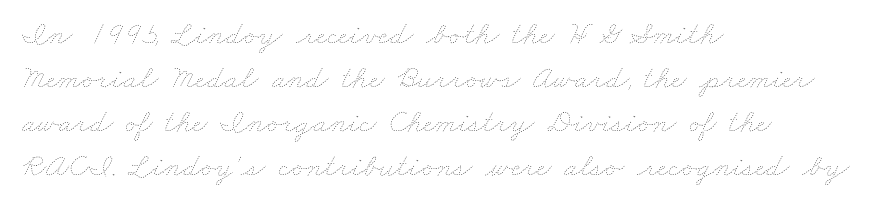
{"bold": "no", "weight": "thin", "width": "wide", "stroke_contrast": "low", "x_height": "small", "monospaced": "no", "underline": "no", "align": "left", "line_spacing": "normal", "line_spacing_ratio": 1.37, "letter_spacing": "normal", "letter_spacing_em": 0.0, "glyph_px": 32}
